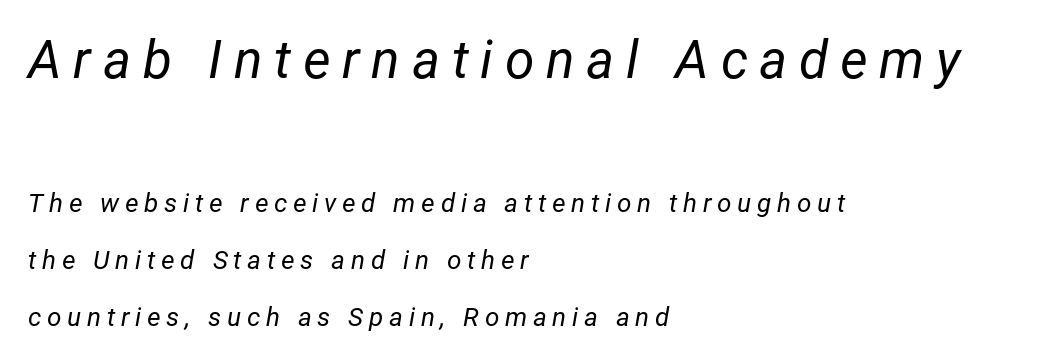
Q: Is the text bold? A: No.
Q: Is the text italic (slanted)? A: Yes, it leans right by about 12 degrees.
Q: Is the text underlined? A: No.
Q: How is the paragraph aligned? A: Left-aligned.
Q: Is the spacing between letters normal or unusually wide? A: Unusually wide.
Q: Is the spacing between lines tight, normal or loose? A: Loose.
Q: Which block of text is set in a larger size, the first (top) or the second (bottom)? A: The first (top) one.
Q: Width (condensed, normal, or wide)? A: Normal.
Q: Stroke contrast? A: Low.
Q: x-height? A: Medium.
Q: Monospaced? A: No.
